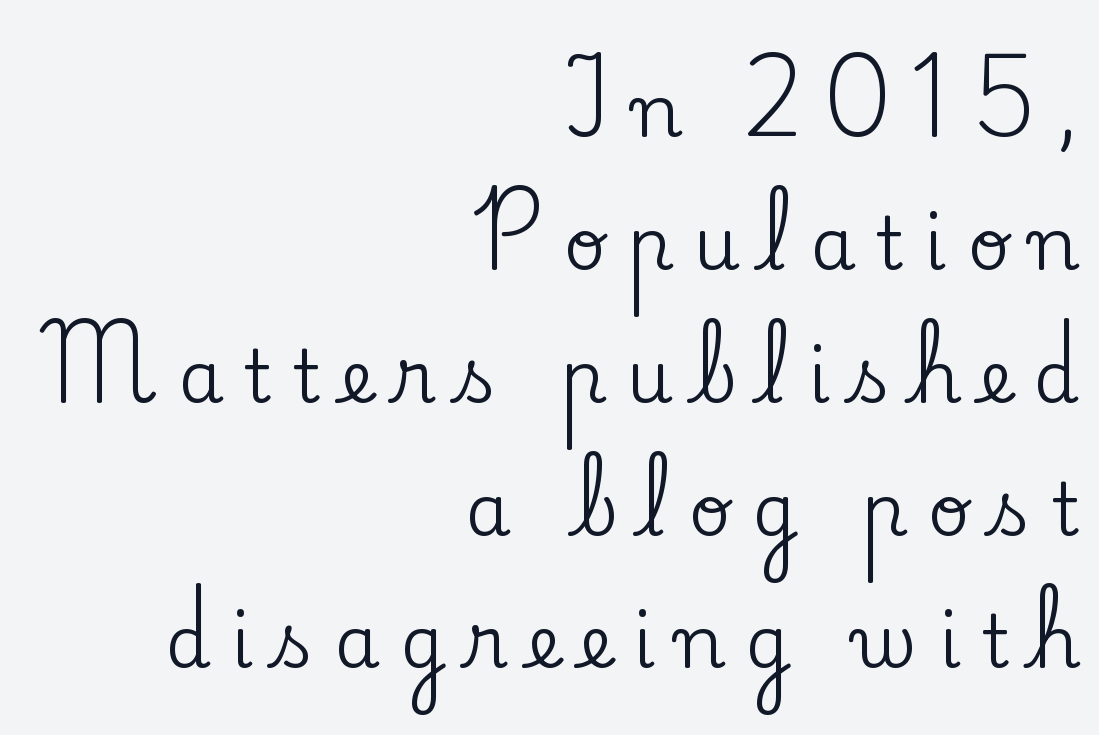
The image shows 73 px serif type, upright; set right-aligned, line spacing 1.82x, unusually wide letter spacing (+0.28 em), not underlined; low stroke contrast and a small x-height.
